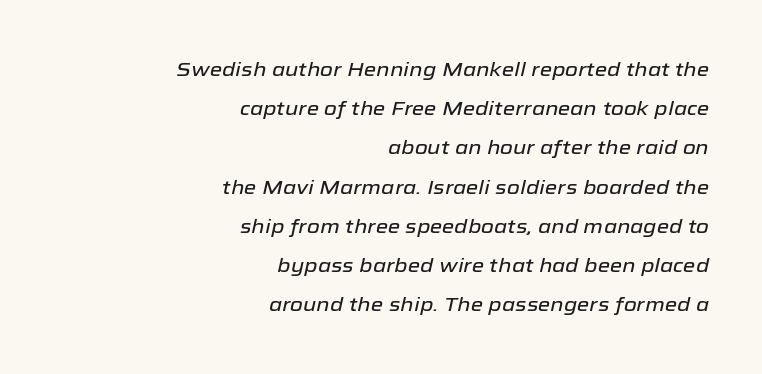
{"italic": "yes", "lean": "right", "slant_degrees": 12, "underline": "no", "align": "right", "line_spacing": "loose", "line_spacing_ratio": 1.96, "letter_spacing": "normal", "letter_spacing_em": 0.0, "glyph_px": 20}
